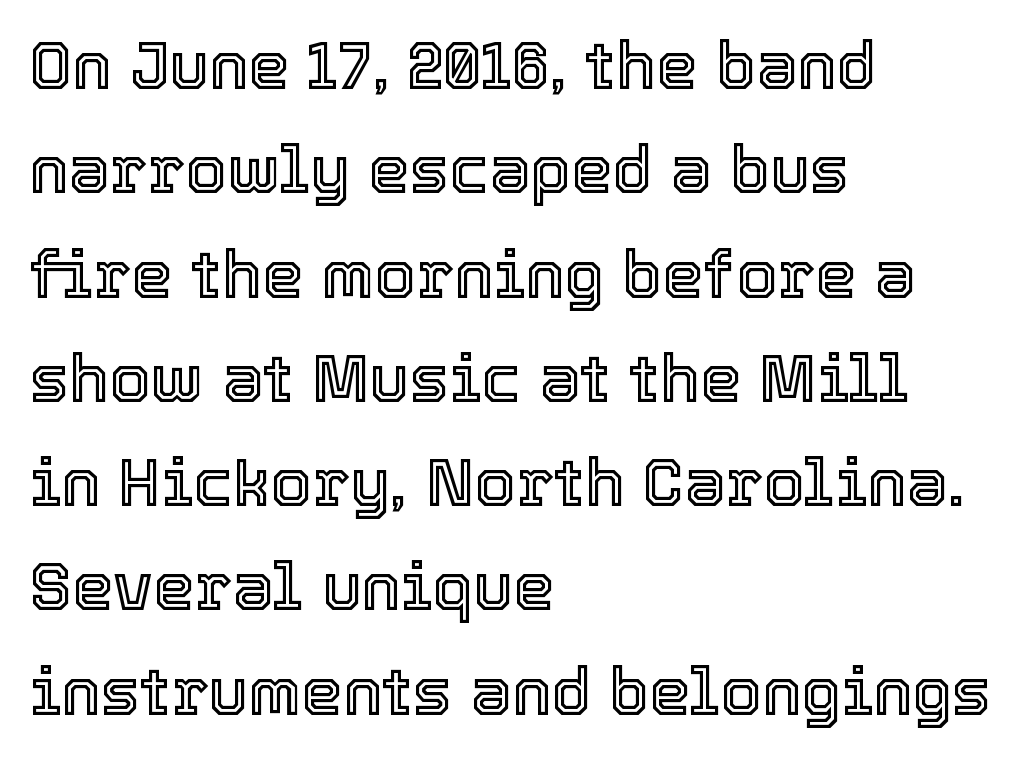
A classic flush-left, rag-right setting is used for this passage. The string is rendered with underlining switched off. Each word holds together tightly as a unit, with standard inter-letter gaps. Students, observe: this is what conventionally led text looks like.
